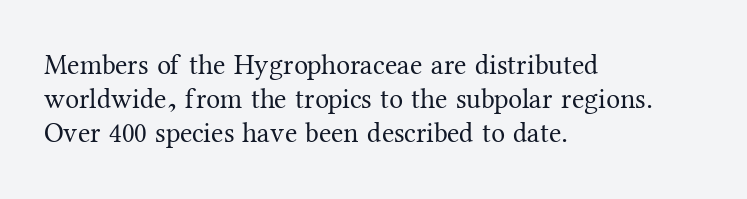
The image shows 28 px regular-weight serif type, upright; set left-aligned, line spacing 1.22x, normal letter spacing, not underlined; medium stroke contrast and a medium x-height.
